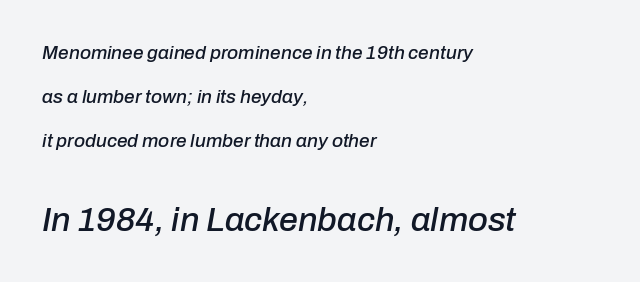
{"italic": "yes", "lean": "right", "slant_degrees": 10, "width": "normal", "stroke_contrast": "low", "x_height": "medium", "monospaced": "no", "underline": "no", "align": "left", "line_spacing": "loose", "line_spacing_ratio": 2.32, "letter_spacing": "normal", "letter_spacing_em": 0.0, "larger_block": "second", "size_ratio": 1.79, "glyph_px": 34}
